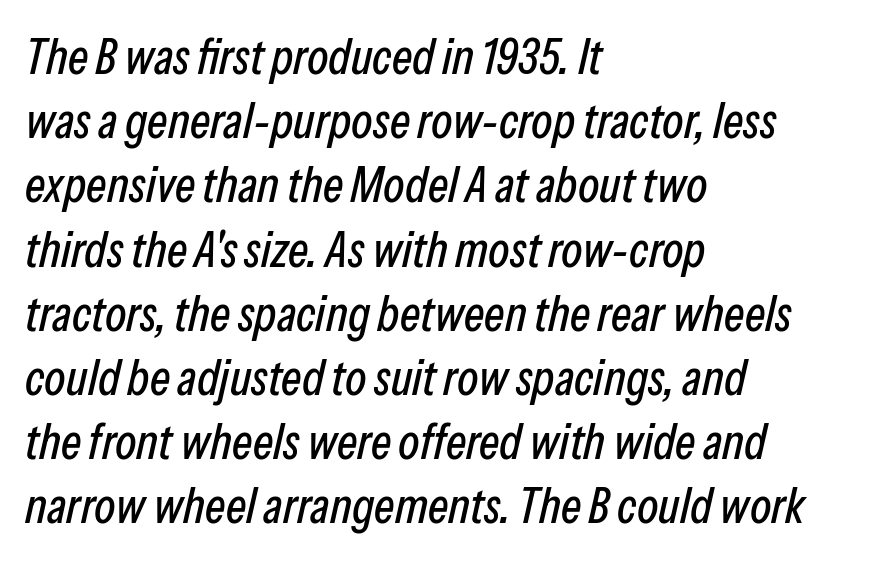
{"italic": "yes", "lean": "right", "slant_degrees": 13, "width": "condensed", "stroke_contrast": "low", "x_height": "medium", "monospaced": "no", "underline": "no", "align": "left", "line_spacing": "normal", "line_spacing_ratio": 1.31, "letter_spacing": "normal", "letter_spacing_em": 0.0, "glyph_px": 49}
